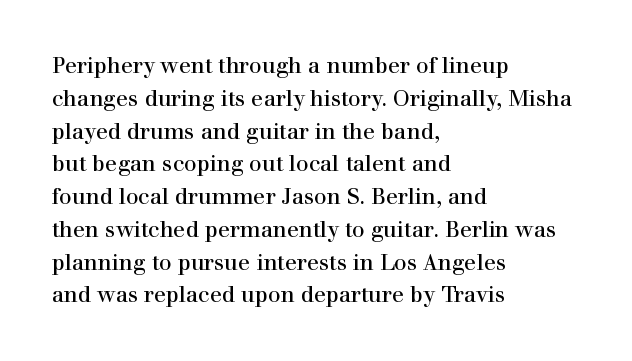
Descender tails drop into unmarked territory. Vertically, the passage feels balanced, rows spaced as you'd expect. The typesetter chose a ragged-right arrangement here. The typography opts for an upright posture over an oblique one. The rendering keeps characters at their native spacing. Stroke mass is kept to a normal reading level or below.
